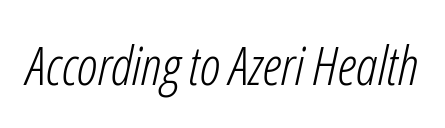
{"italic": "yes", "lean": "right", "slant_degrees": 12, "bold": "no", "weight": "light", "width": "condensed", "stroke_contrast": "low", "x_height": "medium", "monospaced": "no", "underline": "no", "letter_spacing": "normal", "letter_spacing_em": 0.0, "glyph_px": 54}
